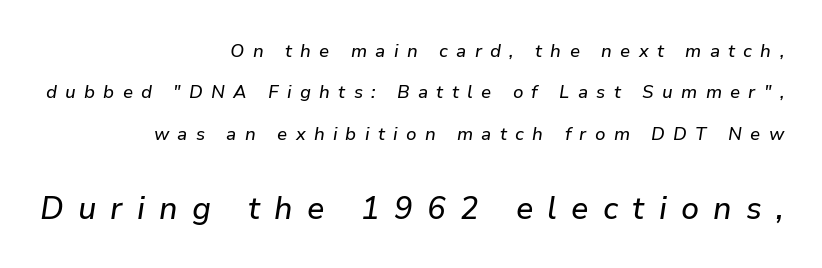
Q: Is the text italic (slanted)? A: Yes, it leans right by about 9 degrees.
Q: Is the text underlined? A: No.
Q: How is the paragraph aligned? A: Right-aligned.
Q: Is the spacing between letters normal or unusually wide? A: Unusually wide.
Q: Is the spacing between lines tight, normal or loose? A: Loose.
Q: Which block of text is set in a larger size, the first (top) or the second (bottom)? A: The second (bottom) one.
Q: Width (condensed, normal, or wide)? A: Normal.
Q: Stroke contrast? A: Low.
Q: x-height? A: Medium.
Q: Monospaced? A: No.
